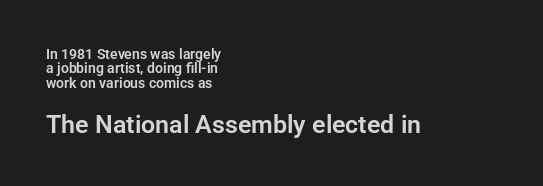
{"italic": "no", "underline": "no", "align": "left", "line_spacing": "tight", "line_spacing_ratio": 1.02, "letter_spacing": "normal", "letter_spacing_em": 0.0, "larger_block": "second", "size_ratio": 1.79, "glyph_px": 25}
